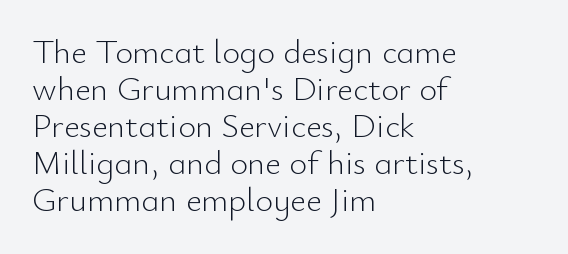
{"serif": "no", "italic": "no", "bold": "no", "weight": "light", "width": "normal", "stroke_contrast": "low", "x_height": "small", "monospaced": "no", "underline": "no", "align": "left", "line_spacing": "tight", "line_spacing_ratio": 1.09, "letter_spacing": "normal", "letter_spacing_em": 0.0, "glyph_px": 34}
